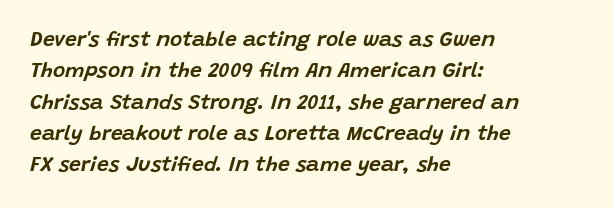
Leftover space on each line is placed entirely after the last word. The rows are spaced the way most documents space them. The face used here has a pronounced slope to its letters. Look at the tracking — it's just the regular setting, nothing added.
